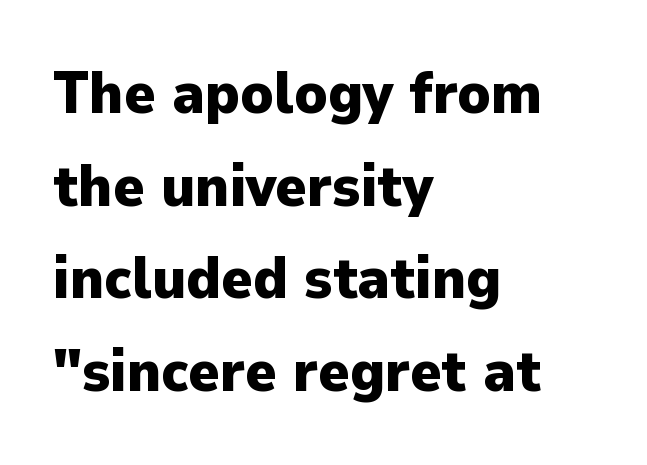
{"serif": "no", "italic": "no", "bold": "yes", "weight": "heavy", "width": "normal", "stroke_contrast": "low", "x_height": "medium", "monospaced": "no", "underline": "no", "align": "left", "line_spacing": "normal", "line_spacing_ratio": 1.57, "letter_spacing": "normal", "letter_spacing_em": 0.0, "glyph_px": 59}
